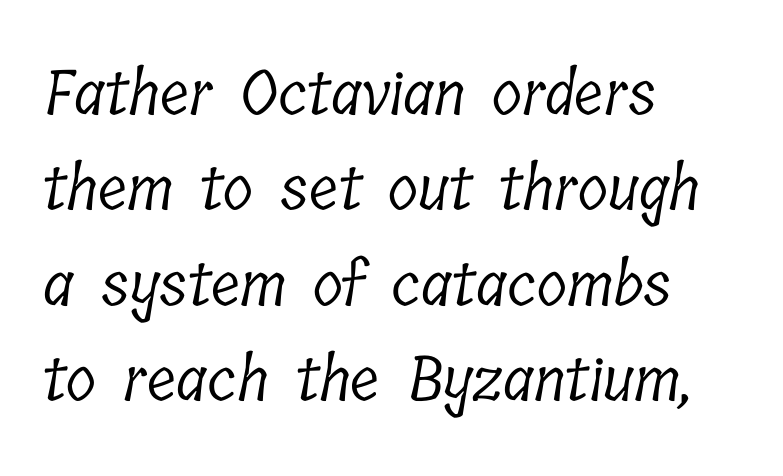
The image shows 62 px light, condensed serif type; set left-aligned, normal line spacing (1.54x), normal letter spacing, not underlined; low stroke contrast and a medium x-height.
